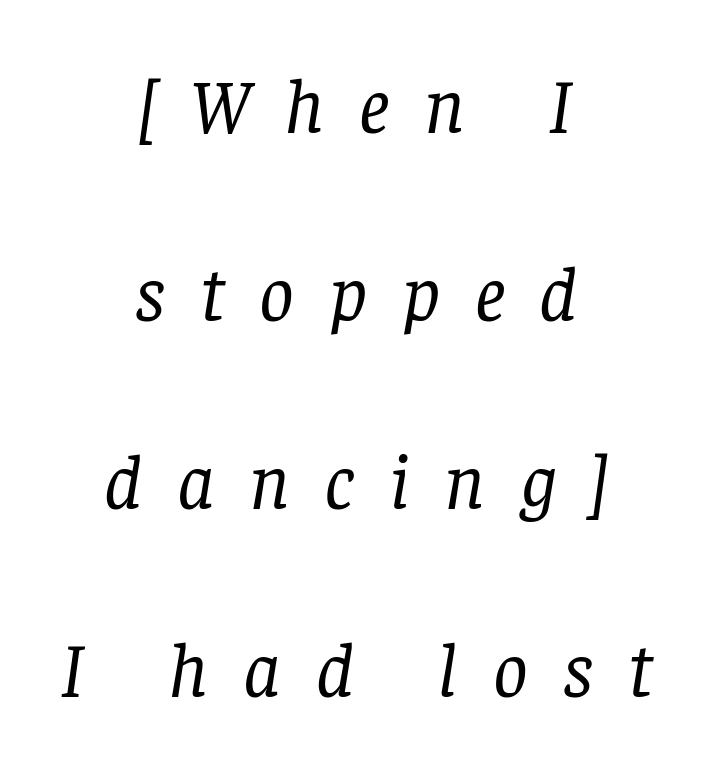
Q: Is the text bold? A: No.
Q: Is the text italic (slanted)? A: Yes, it leans right by about 8 degrees.
Q: Is the typeface a serif or a sans-serif typeface? A: Serif.
Q: Is the text underlined? A: No.
Q: How is the paragraph aligned? A: Centered.
Q: Is the spacing between letters normal or unusually wide? A: Unusually wide.
Q: Is the spacing between lines tight, normal or loose? A: Loose.
Q: Width (condensed, normal, or wide)? A: Normal.
Q: Stroke contrast? A: Low.
Q: x-height? A: Large.
Q: Monospaced? A: No.
